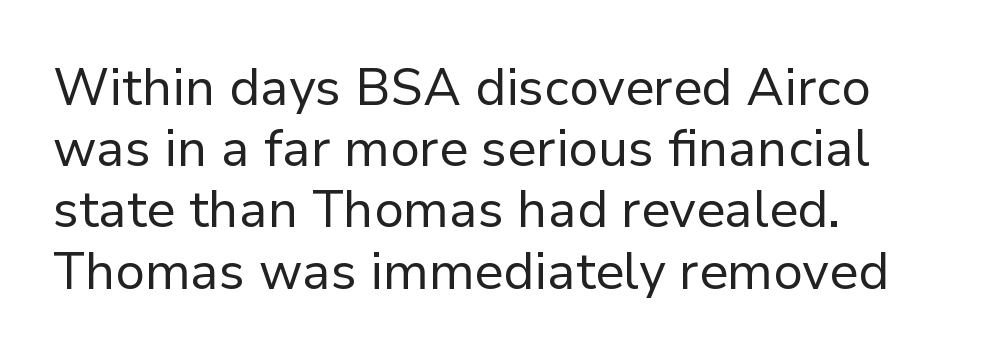
{"serif": "no", "italic": "no", "bold": "no", "weight": "regular", "width": "normal", "stroke_contrast": "low", "x_height": "medium", "monospaced": "no", "underline": "no", "align": "left", "line_spacing_ratio": 1.2, "letter_spacing": "normal", "letter_spacing_em": 0.0, "glyph_px": 51}
